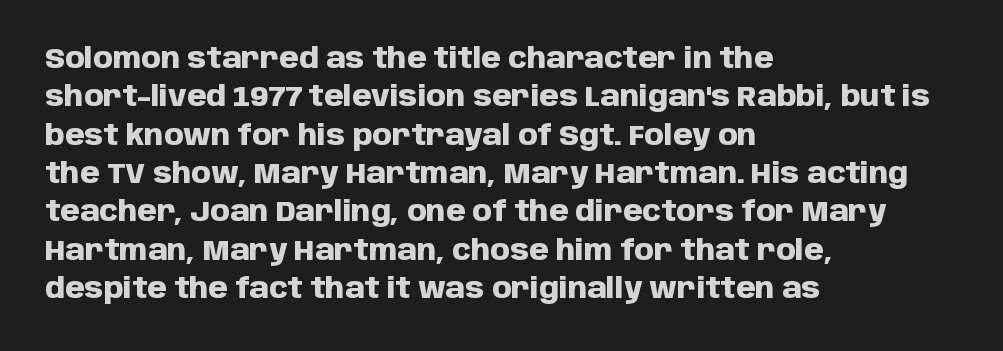
{"serif": "no", "italic": "no", "bold": "yes", "weight": "heavy", "width": "normal", "stroke_contrast": "low", "x_height": "large", "monospaced": "no", "underline": "no", "align": "left", "line_spacing": "normal", "line_spacing_ratio": 1.37, "letter_spacing": "normal", "letter_spacing_em": 0.0, "glyph_px": 28}
